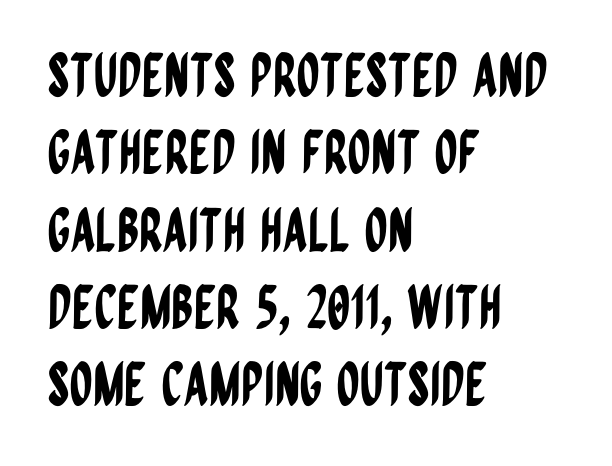
The image shows 59 px condensed sans-serif type, upright; set left-aligned, normal line spacing (1.31x), normal letter spacing, not underlined; low stroke contrast and a large x-height.
